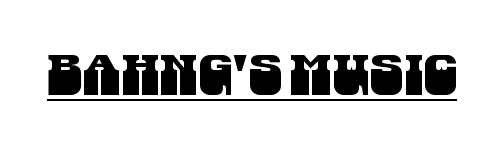
The letters advance in unequal steps, a hallmark of proportional type. Here the glyphs are tracked normally, forming tight word shapes. Classification — sans serif. Underline: present.
